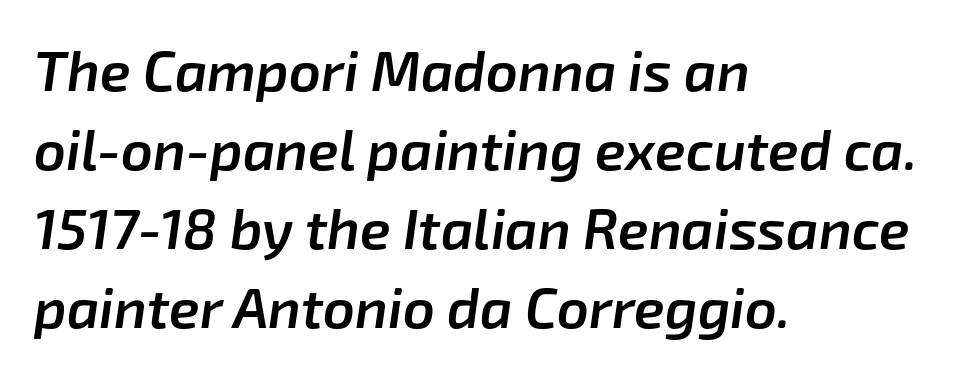
{"italic": "yes", "lean": "right", "slant_degrees": 8, "bold": "semi", "weight": "semibold", "width": "normal", "stroke_contrast": "low", "x_height": "medium", "monospaced": "no", "underline": "no", "align": "left", "line_spacing": "normal", "line_spacing_ratio": 1.41, "letter_spacing": "normal", "letter_spacing_em": 0.0, "glyph_px": 56}
